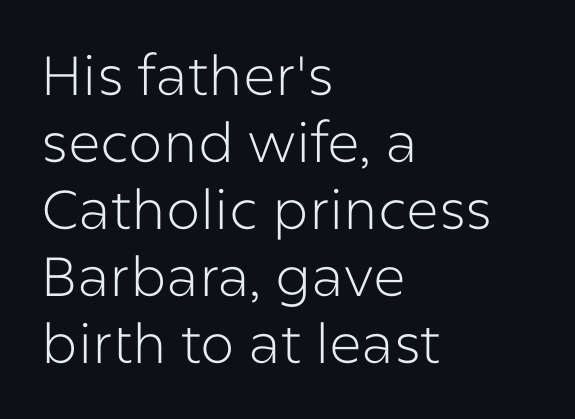
Q: Is the text bold? A: No.
Q: Is the text italic (slanted)? A: No, it is upright.
Q: Is the typeface a serif or a sans-serif typeface? A: Sans-serif.
Q: Is the text underlined? A: No.
Q: How is the paragraph aligned? A: Left-aligned.
Q: Is the spacing between letters normal or unusually wide? A: Normal.
Q: Width (condensed, normal, or wide)? A: Normal.
Q: Stroke contrast? A: Low.
Q: x-height? A: Medium.
Q: Monospaced? A: No.
